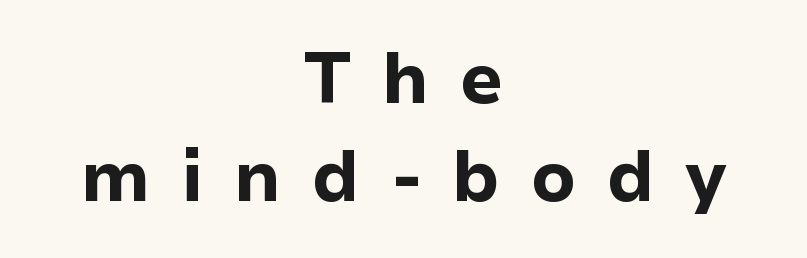
The horizontal fit of the characters is loose and conspicuously gappy. What weight is shown? A full bold with thick strokes. Posture: vertical. Each letter's strokes conclude bluntly, with no projecting serifs. The string is rendered with underlining switched off.
